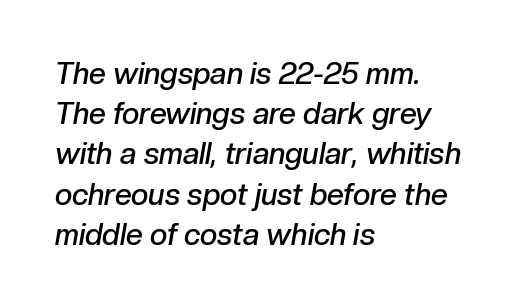
The image shows 30 px semibold type, italic (leaning right); set left-aligned, normal line spacing (1.34x), normal letter spacing, not underlined; low stroke contrast and a medium x-height.
